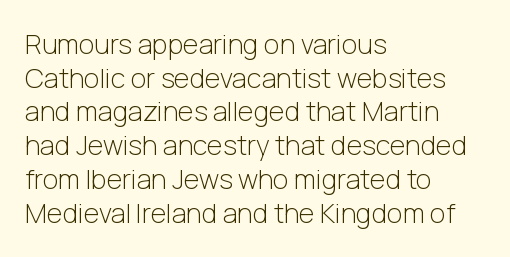
{"italic": "no", "bold": "no", "underline": "no", "align": "left", "line_spacing": "normal", "line_spacing_ratio": 1.25, "letter_spacing": "normal", "letter_spacing_em": 0.0, "glyph_px": 27}
